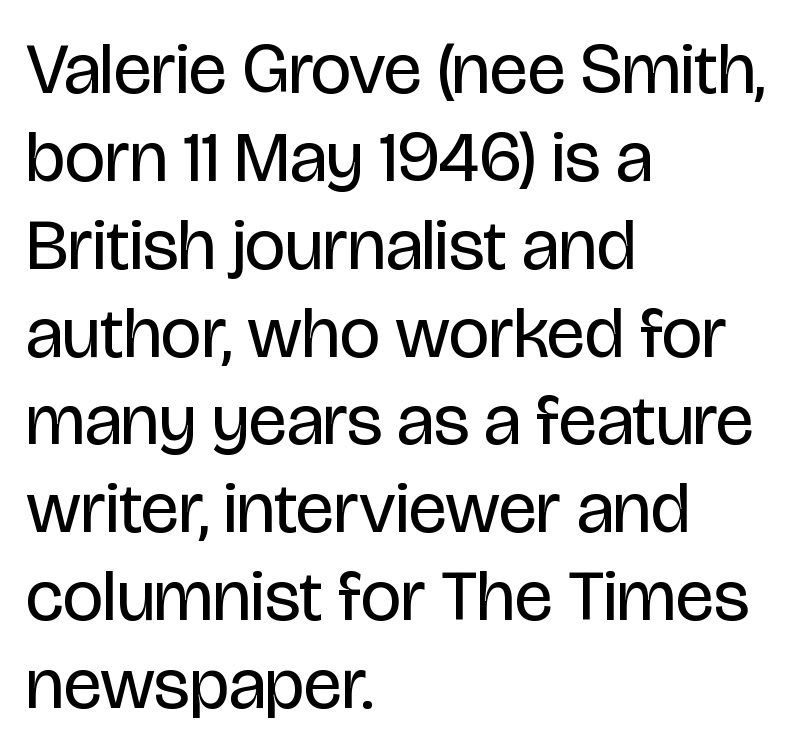
This is sans-serif lettering, the kind often seen on screens and signage. The text block is weighted toward the left margin, trailing off unevenly rightward. Does extra space separate the letters? No, they use regular spacing. Character widths vary here, with narrow letters taking less room than wide ones. The specimen reads as upright at a glance.
